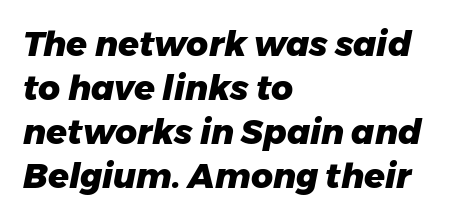
Check under the words: just untouched page. Each new line begins a customary step beneath the previous one. The passage is arranged the way most books set body copy — flush left. Here the designer chose a conventional face with non-uniform glyph widths. Does extra space separate the letters? No, they use regular spacing.
